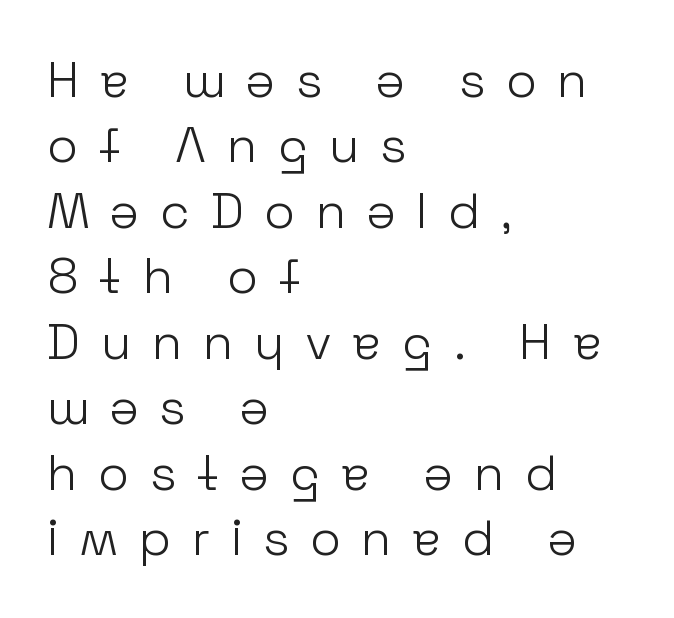
Q: Is the text bold? A: No.
Q: Is the text italic (slanted)? A: No, it is upright.
Q: Is the typeface a serif or a sans-serif typeface? A: Sans-serif.
Q: Is the text underlined? A: No.
Q: How is the paragraph aligned? A: Left-aligned.
Q: Is the spacing between letters normal or unusually wide? A: Unusually wide.
Q: Is the spacing between lines tight, normal or loose? A: Normal.
Q: Width (condensed, normal, or wide)? A: Normal.
Q: Stroke contrast? A: Low.
Q: x-height? A: Medium.
Q: Monospaced? A: No.
